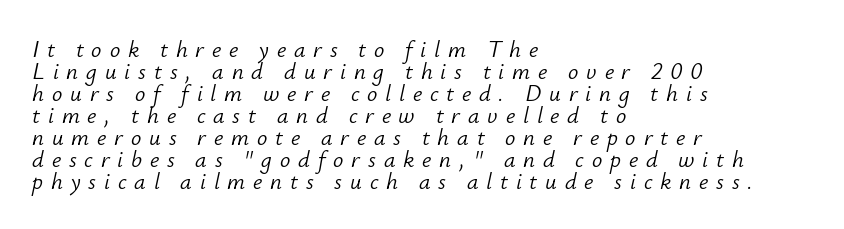
{"italic": "yes", "lean": "right", "slant_degrees": 12, "bold": "no", "underline": "no", "align": "left", "line_spacing": "tight", "line_spacing_ratio": 0.96, "letter_spacing": "wide", "letter_spacing_em": 0.34, "glyph_px": 23}
